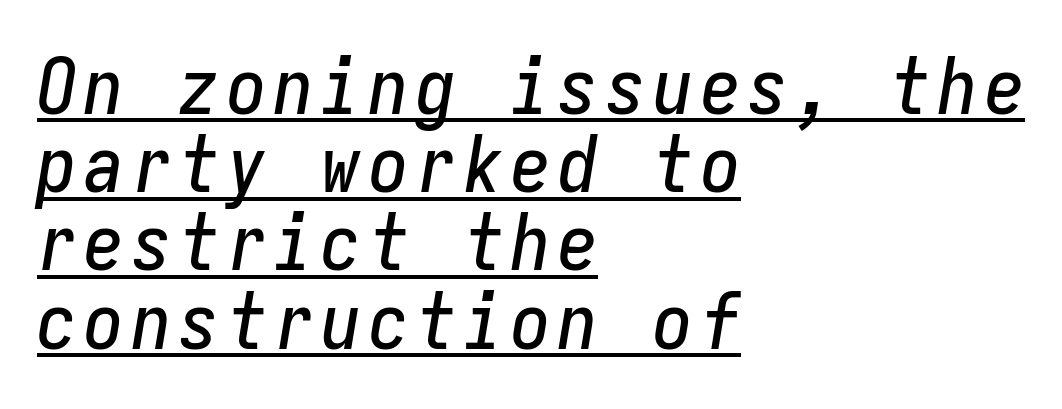
{"italic": "yes", "lean": "right", "slant_degrees": 9, "width": "condensed", "stroke_contrast": "low", "x_height": "medium", "monospaced": "yes", "underline": "yes", "align": "left", "line_spacing": "tight", "line_spacing_ratio": 0.99, "glyph_px": 79}
